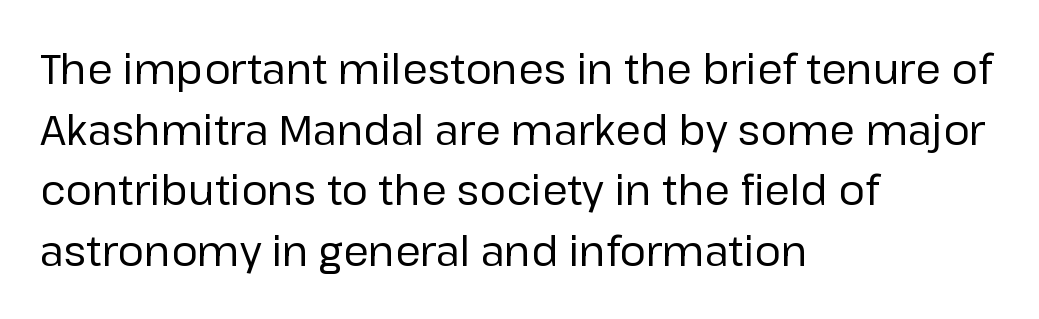
Q: Is the text bold? A: No.
Q: Is the text italic (slanted)? A: No, it is upright.
Q: Is the typeface a serif or a sans-serif typeface? A: Sans-serif.
Q: Is the text underlined? A: No.
Q: How is the paragraph aligned? A: Left-aligned.
Q: Is the spacing between letters normal or unusually wide? A: Normal.
Q: Is the spacing between lines tight, normal or loose? A: Normal.
Q: Width (condensed, normal, or wide)? A: Normal.
Q: Stroke contrast? A: Low.
Q: x-height? A: Medium.
Q: Monospaced? A: No.
